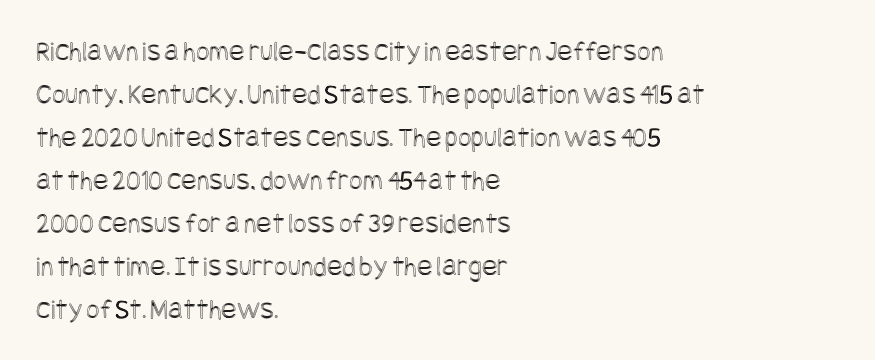
Descenders are the only things crossing below the line. Posture: upright roman. The compositor pushed each line to the left boundary. Honestly, the row spacing looks completely unremarkable. The type is set solid horizontally, with unmodified tracking.
